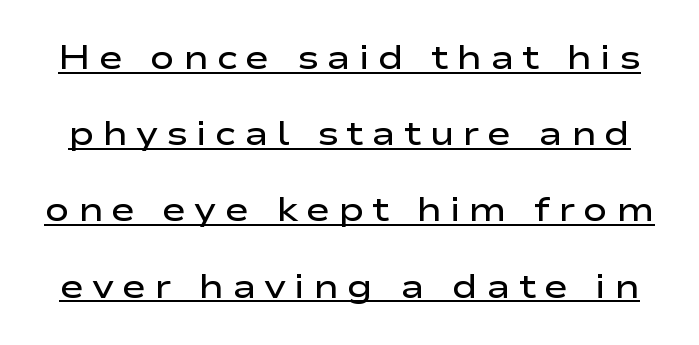
Q: Is the text bold? A: Semi-bold.
Q: Is the text italic (slanted)? A: No, it is upright.
Q: Is the typeface a serif or a sans-serif typeface? A: Sans-serif.
Q: Is the text underlined? A: Yes.
Q: Is the spacing between letters normal or unusually wide? A: Unusually wide.
Q: Is the spacing between lines tight, normal or loose? A: Loose.
Q: Width (condensed, normal, or wide)? A: Wide.
Q: Stroke contrast? A: Low.
Q: x-height? A: Medium.
Q: Monospaced? A: No.
